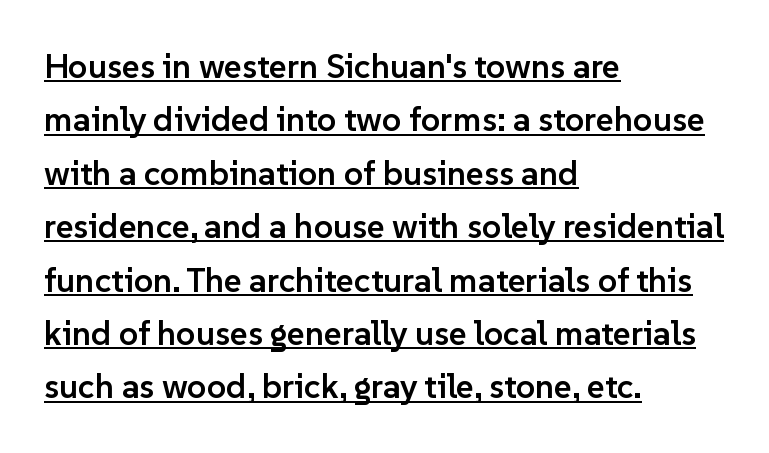
Q: Is the text bold? A: Semi-bold.
Q: Is the text italic (slanted)? A: No, it is upright.
Q: Is the typeface a serif or a sans-serif typeface? A: Sans-serif.
Q: Is the text underlined? A: Yes.
Q: How is the paragraph aligned? A: Left-aligned.
Q: Is the spacing between letters normal or unusually wide? A: Normal.
Q: Is the spacing between lines tight, normal or loose? A: Normal.
Q: Width (condensed, normal, or wide)? A: Normal.
Q: Stroke contrast? A: Low.
Q: x-height? A: Medium.
Q: Monospaced? A: No.
